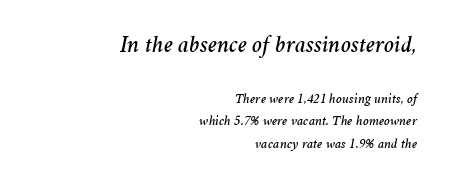
Q: Is the text italic (slanted)? A: Yes, it leans right by about 11 degrees.
Q: Is the text underlined? A: No.
Q: How is the paragraph aligned? A: Right-aligned.
Q: Is the spacing between letters normal or unusually wide? A: Normal.
Q: Is the spacing between lines tight, normal or loose? A: Normal.
Q: Which block of text is set in a larger size, the first (top) or the second (bottom)? A: The first (top) one.
